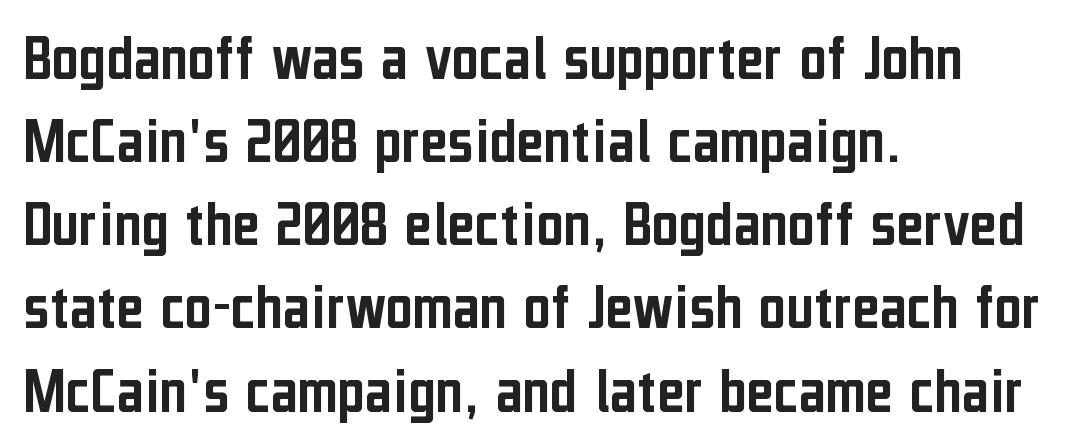
Honestly, the letter spacing is just normal — you wouldn't notice it. This rendering uses left alignment, leaving the right contour irregular. Bare-footed words on every line. Type style note: lacks serifs. Leading: standard.
